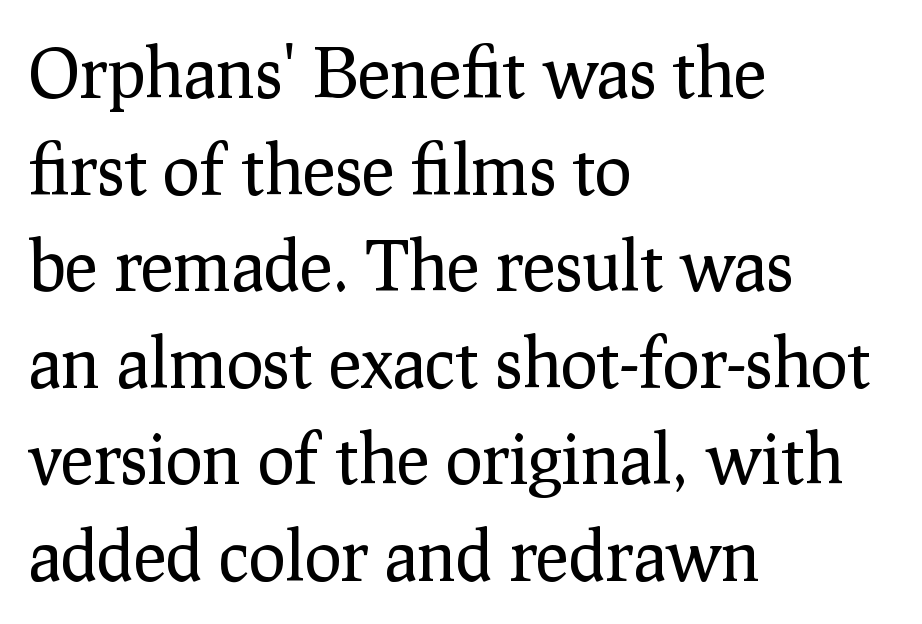
The image shows 69 px regular-weight serif type, upright; set left-aligned, normal line spacing (1.4x), normal letter spacing, not underlined; low stroke contrast and a medium x-height.
